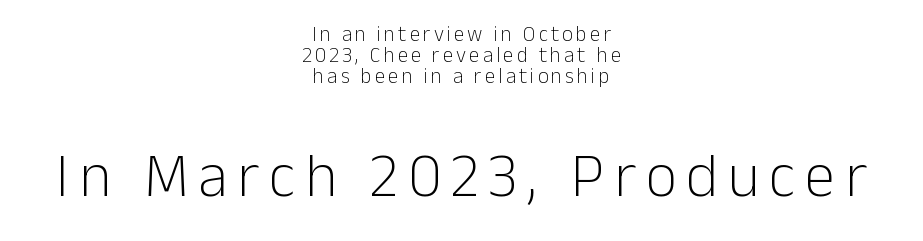
Q: Is the text bold? A: No.
Q: Is the text italic (slanted)? A: No, it is upright.
Q: Is the typeface a serif or a sans-serif typeface? A: Sans-serif.
Q: Is the text underlined? A: No.
Q: How is the paragraph aligned? A: Centered.
Q: Is the spacing between lines tight, normal or loose? A: Tight.
Q: Which block of text is set in a larger size, the first (top) or the second (bottom)? A: The second (bottom) one.
Q: Width (condensed, normal, or wide)? A: Normal.
Q: Stroke contrast? A: Low.
Q: x-height? A: Medium.
Q: Monospaced? A: No.
